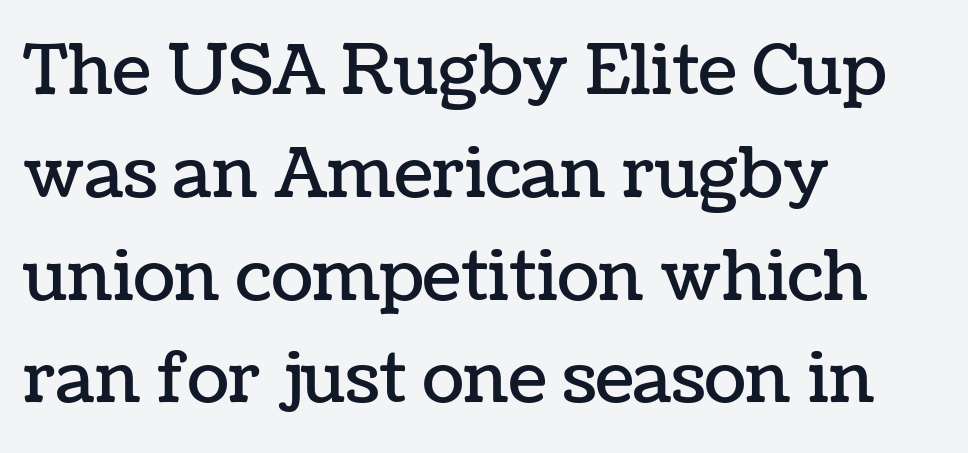
The image shows 69 px text type, upright; set left-aligned, normal line spacing (1.49x), normal letter spacing, not underlined; low stroke contrast and a medium x-height.
